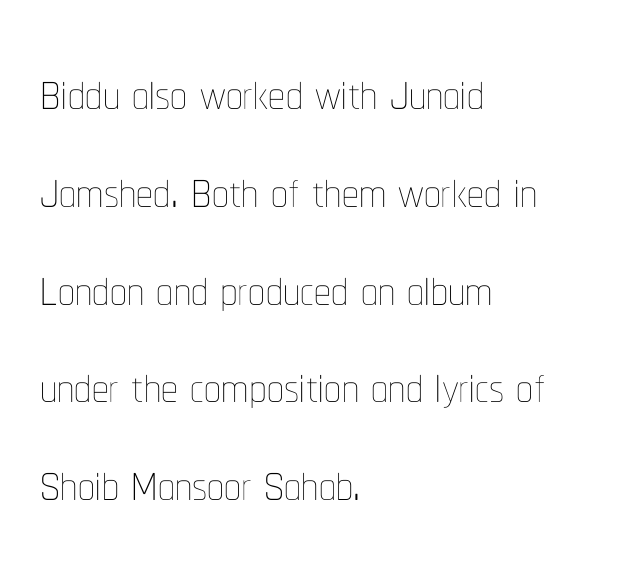
Summary of weight: not heavy and not bold. Looks like regular typesetting: each glyph gets only the width it needs. Words float on clear page, feet unadorned. Glyph-to-glyph distance matches everyday printed text.
